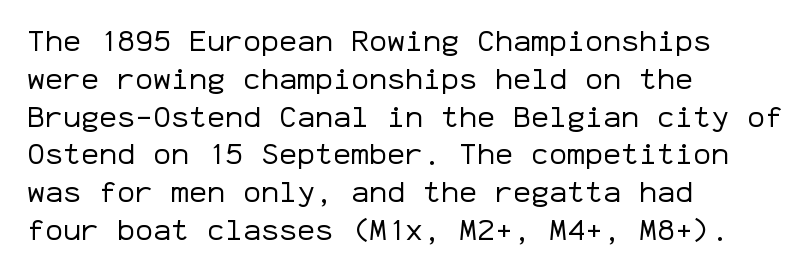
One glance says typical: line gaps are just what's usual. Every stem runs plumb, perpendicular to the baseline. Glyph-to-glyph distance matches everyday printed text. The rendering anchors every line to the left-hand side.
